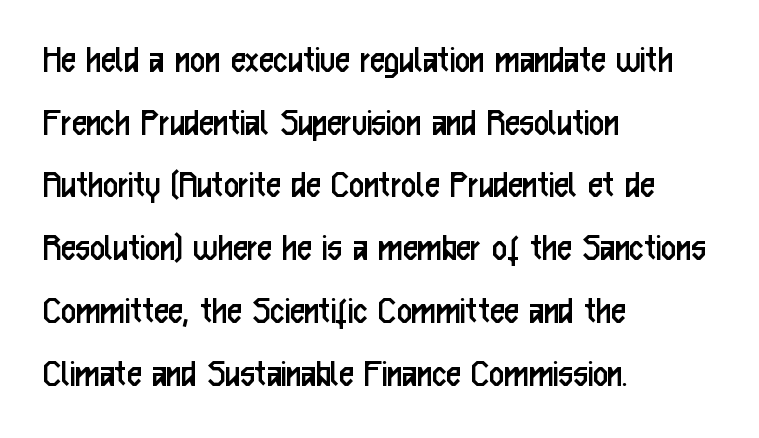
{"serif": "no", "italic": "no", "bold": "no", "weight": "regular", "width": "condensed", "stroke_contrast": "low", "x_height": "medium", "monospaced": "no", "underline": "no", "align": "left", "line_spacing": "normal", "line_spacing_ratio": 1.53, "letter_spacing": "normal", "letter_spacing_em": 0.0, "glyph_px": 41}
